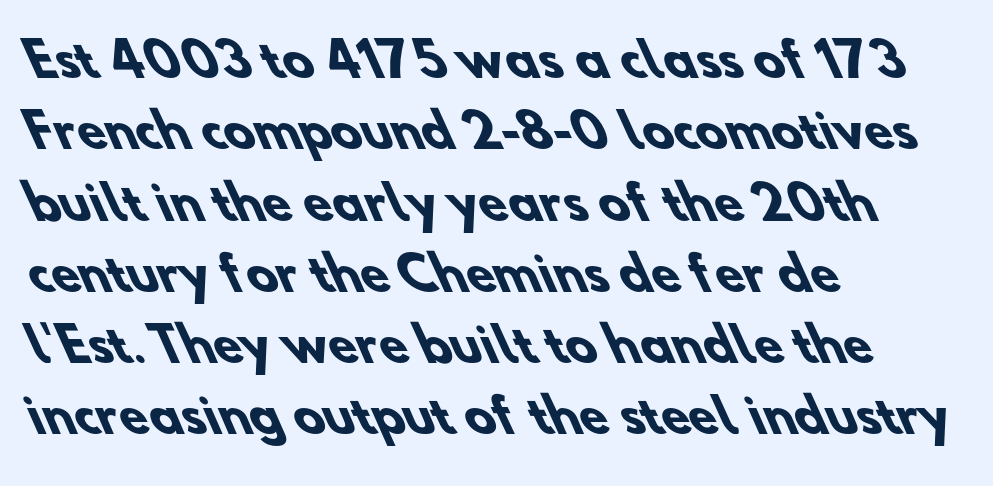
The image shows 46 px heavy sans-serif type; set left-aligned, normal line spacing (1.55x), normal letter spacing, not underlined; low stroke contrast and a small x-height.
